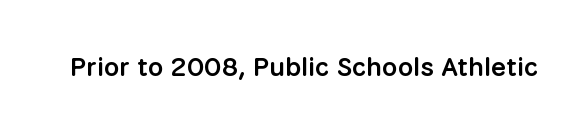
{"italic": "no", "bold": "semi", "underline": "no", "letter_spacing": "normal", "letter_spacing_em": 0.0, "glyph_px": 27}
